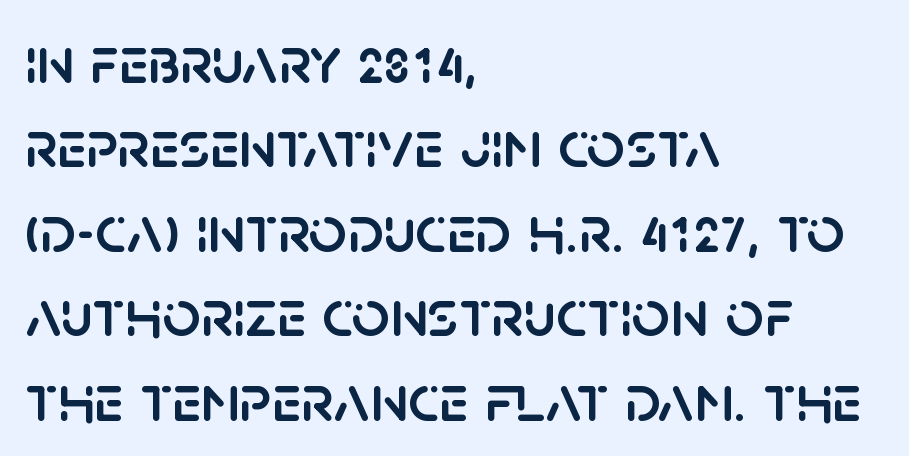
The rows are spaced the way most documents space them. This rendering uses left alignment, leaving the right contour irregular. Varying glyph widths throughout — classic text-font behaviour. Does the type have serifs? No, each stem ends abruptly. Type without underlining.
